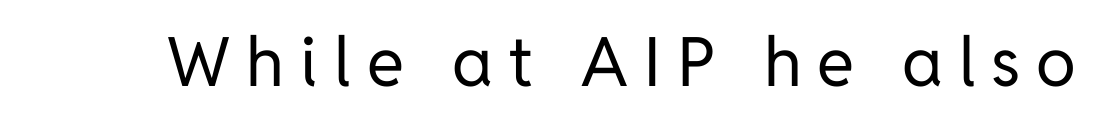
Q: Is the text bold? A: No.
Q: Is the text italic (slanted)? A: No, it is upright.
Q: Is the typeface a serif or a sans-serif typeface? A: Sans-serif.
Q: Is the text underlined? A: No.
Q: Is the spacing between letters normal or unusually wide? A: Unusually wide.
Q: Width (condensed, normal, or wide)? A: Normal.
Q: Stroke contrast? A: Low.
Q: x-height? A: Medium.
Q: Monospaced? A: No.
